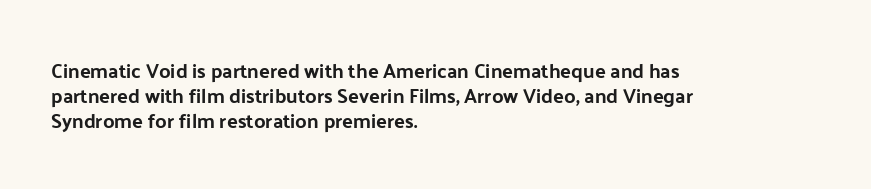
Q: Is the text bold? A: Yes.
Q: Is the text italic (slanted)? A: No, it is upright.
Q: Is the text underlined? A: No.
Q: How is the paragraph aligned? A: Left-aligned.
Q: Is the spacing between letters normal or unusually wide? A: Normal.
Q: Is the spacing between lines tight, normal or loose? A: Normal.
